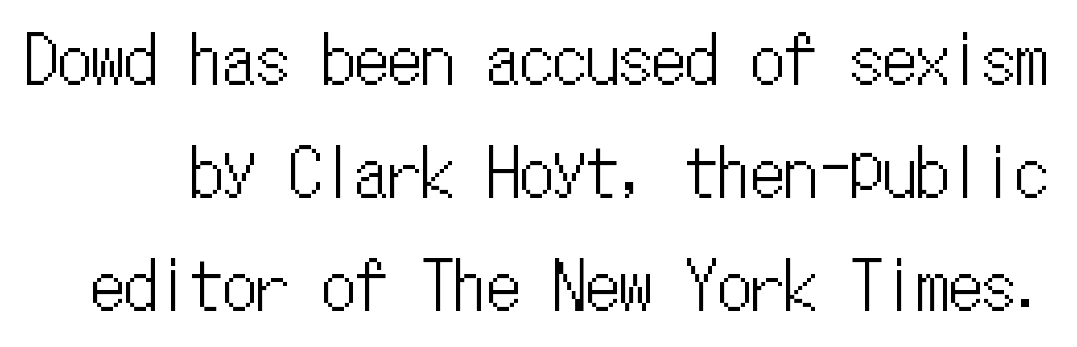
Looks like terminal output: every glyph gets an equal slot. The area under the type is left untouched. Look at the tracking — it's just the regular setting, nothing added. Posture: vertical.
